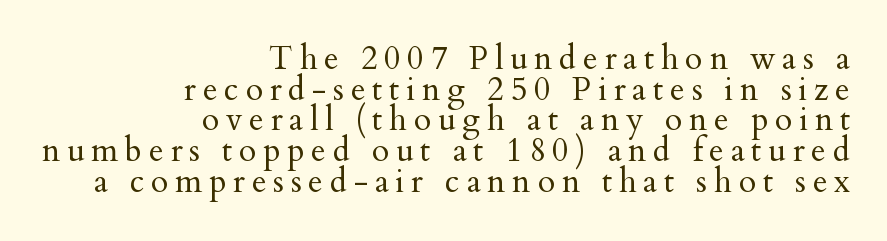
The image shows 32 px regular-weight serif type, upright; set right-aligned, tight line spacing (0.96x), unusually wide letter spacing (+0.21 em), not underlined; medium stroke contrast and a small x-height.
